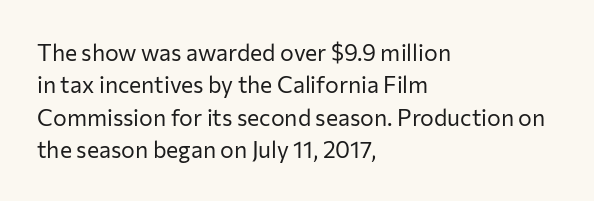
The image shows 23 px text type, upright; set left-aligned, normal line spacing (1.41x), normal letter spacing, not underlined.
